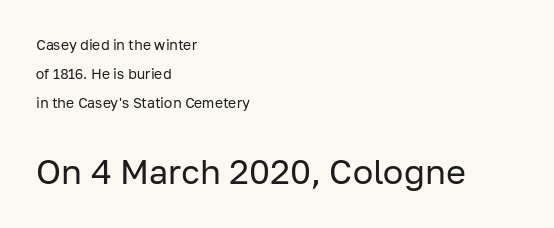
The image shows 34 px regular-weight sans-serif type, upright; set left-aligned, loose line spacing (2.06x), normal letter spacing, not underlined; the second (bottom) block is 2.43x larger; low stroke contrast and a medium x-height.
